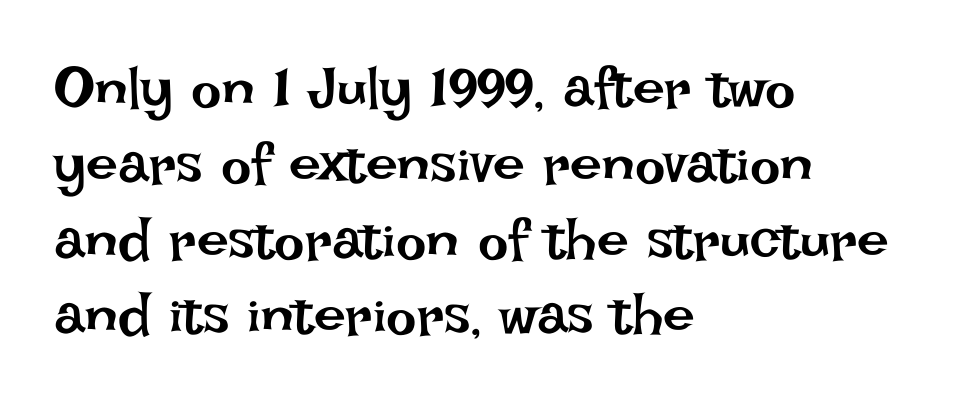
{"italic": "no", "bold": "no", "weight": "regular", "width": "normal", "stroke_contrast": "low", "x_height": "large", "monospaced": "no", "underline": "no", "align": "left", "line_spacing": "normal", "line_spacing_ratio": 1.33, "letter_spacing": "normal", "letter_spacing_em": 0.0, "glyph_px": 57}
